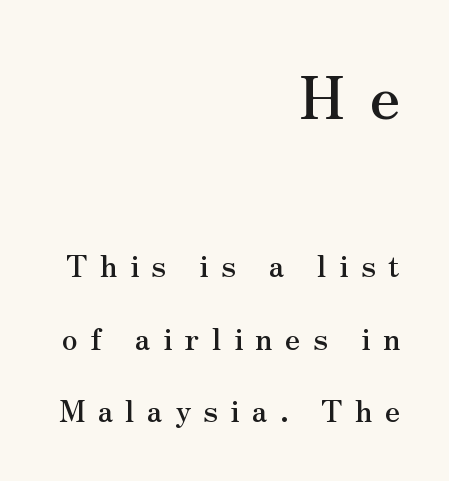
The image shows 60 px serif type, upright; set right-aligned, loose line spacing (2.42x), unusually wide letter spacing (+0.41 em), not underlined; the first (top) block is 2.0x larger; medium stroke contrast and a small x-height.
